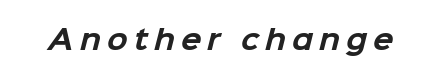
Q: Is the text bold? A: Yes.
Q: Is the text underlined? A: No.
Q: Is the spacing between letters normal or unusually wide? A: Unusually wide.
